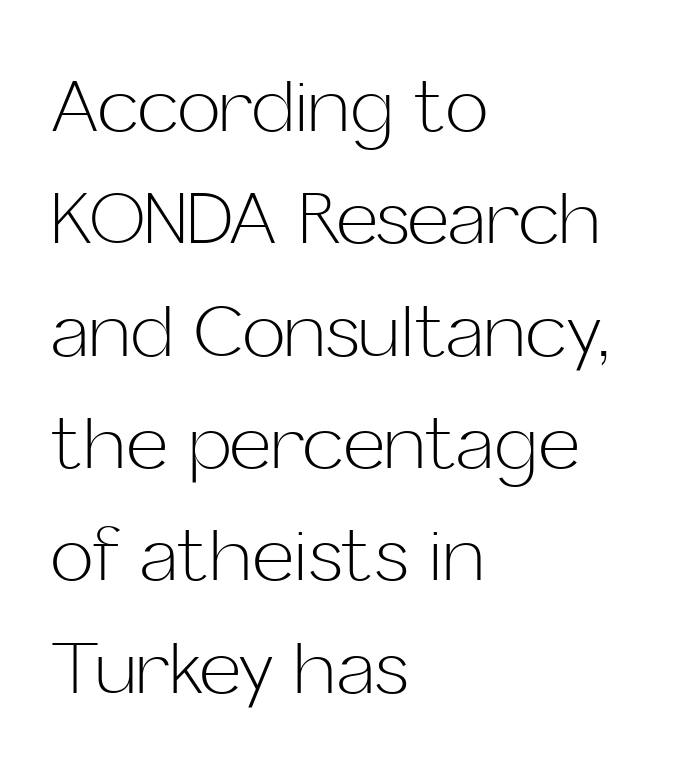
The rows are spaced the way most documents space them. Inter-character spacing is left at the font's built-in metrics. Check where the strokes stop: nothing finishes them off — pure sans. These lines stack with their left ends in a neat column. This is roman type, the default non-slanted kind. This sample has the flowing, uneven cadence of proportional lettering.
